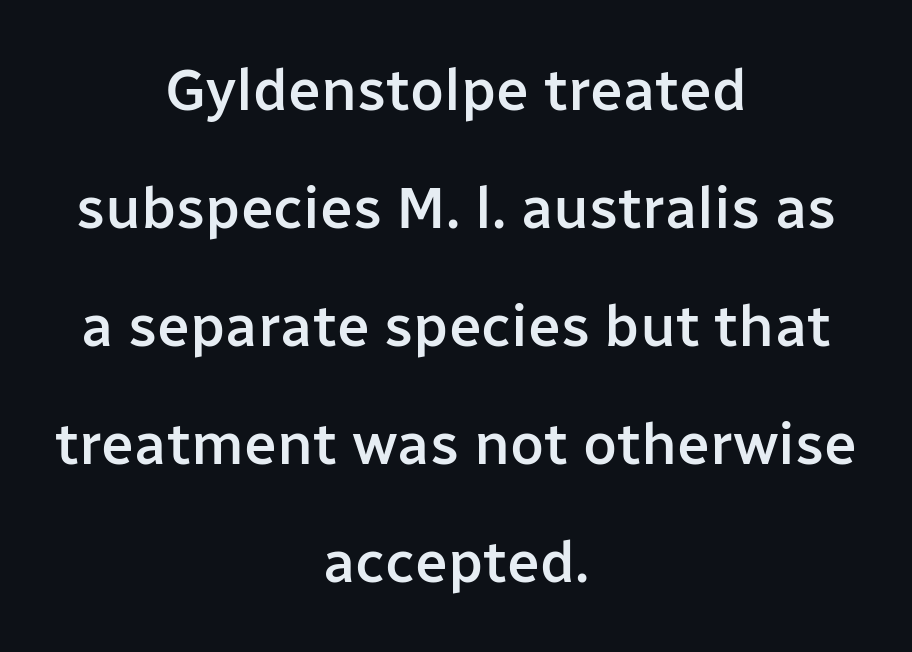
Q: Is the text bold? A: Semi-bold.
Q: Is the text italic (slanted)? A: No, it is upright.
Q: Is the typeface a serif or a sans-serif typeface? A: Sans-serif.
Q: Is the text underlined? A: No.
Q: How is the paragraph aligned? A: Centered.
Q: Is the spacing between letters normal or unusually wide? A: Normal.
Q: Is the spacing between lines tight, normal or loose? A: Loose.
Q: Width (condensed, normal, or wide)? A: Normal.
Q: Stroke contrast? A: Low.
Q: x-height? A: Medium.
Q: Monospaced? A: No.
